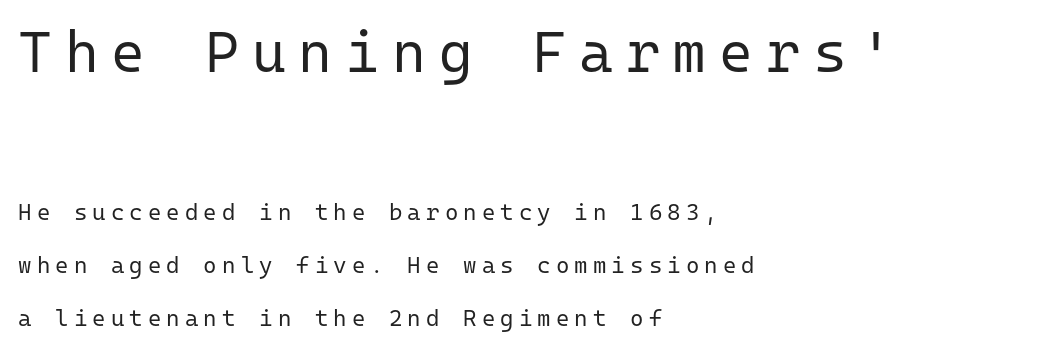
Q: Is the text bold? A: No.
Q: Is the text italic (slanted)? A: No, it is upright.
Q: Is the typeface a serif or a sans-serif typeface? A: Sans-serif.
Q: Is the text underlined? A: No.
Q: How is the paragraph aligned? A: Left-aligned.
Q: Is the spacing between letters normal or unusually wide? A: Unusually wide.
Q: Is the spacing between lines tight, normal or loose? A: Loose.
Q: Which block of text is set in a larger size, the first (top) or the second (bottom)? A: The first (top) one.
Q: Width (condensed, normal, or wide)? A: Normal.
Q: Stroke contrast? A: Low.
Q: x-height? A: Medium.
Q: Monospaced? A: Yes.
